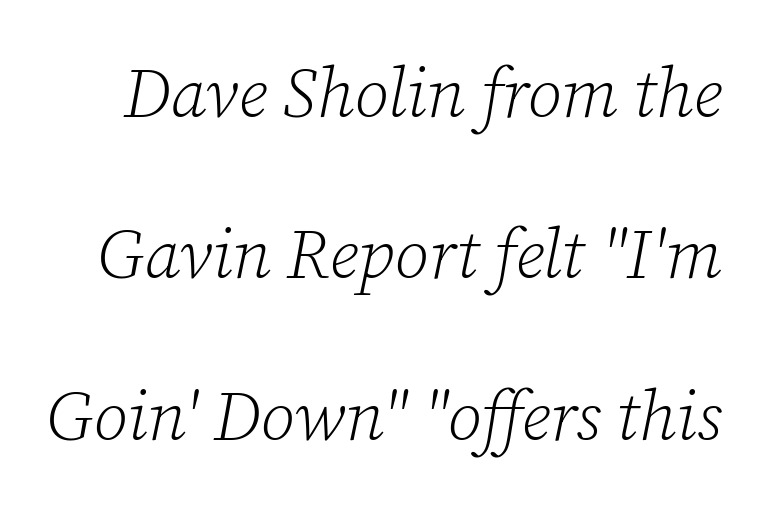
Q: Is the text bold? A: No.
Q: Is the text italic (slanted)? A: Yes, it leans right by about 12 degrees.
Q: Is the typeface a serif or a sans-serif typeface? A: Serif.
Q: Is the text underlined? A: No.
Q: Is the spacing between letters normal or unusually wide? A: Normal.
Q: Is the spacing between lines tight, normal or loose? A: Loose.
Q: Width (condensed, normal, or wide)? A: Normal.
Q: Stroke contrast? A: Low.
Q: x-height? A: Medium.
Q: Monospaced? A: No.
